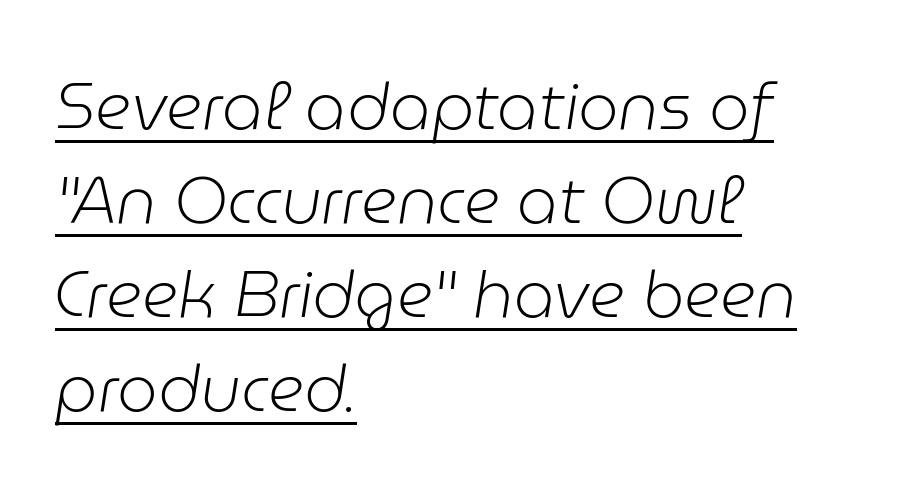
{"italic": "yes", "lean": "right", "slant_degrees": 9, "bold": "no", "weight": "light", "width": "normal", "stroke_contrast": "low", "x_height": "medium", "monospaced": "no", "underline": "yes", "align": "left", "line_spacing": "normal", "line_spacing_ratio": 1.47, "letter_spacing": "normal", "letter_spacing_em": 0.0, "glyph_px": 64}
